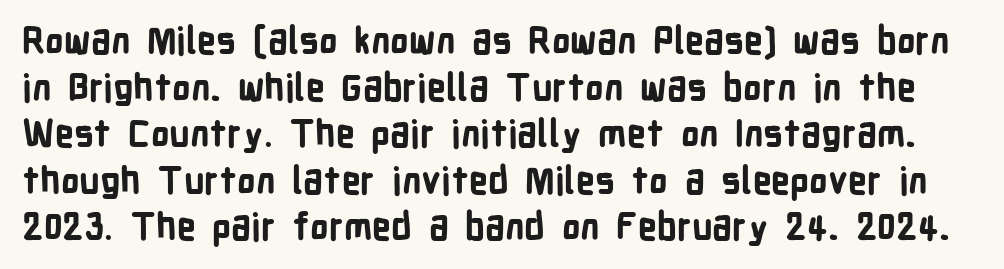
{"serif": "no", "italic": "no", "bold": "yes", "weight": "bold", "width": "condensed", "stroke_contrast": "low", "x_height": "medium", "monospaced": "no", "underline": "no", "line_spacing": "normal", "line_spacing_ratio": 1.26, "letter_spacing": "normal", "letter_spacing_em": 0.0, "glyph_px": 37}
